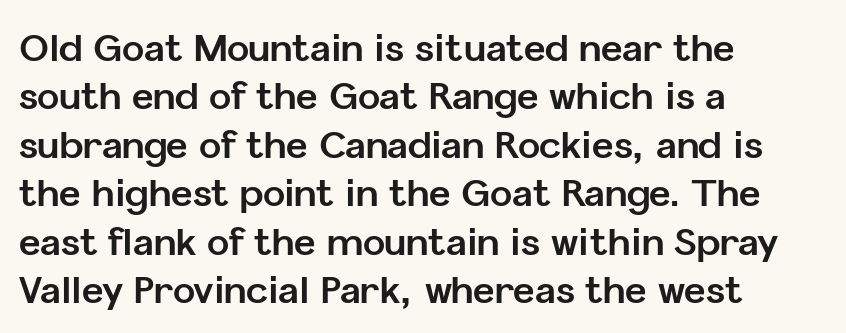
Q: Is the text bold? A: Yes.
Q: Is the text italic (slanted)? A: No, it is upright.
Q: Is the typeface a serif or a sans-serif typeface? A: Sans-serif.
Q: Is the text underlined? A: No.
Q: How is the paragraph aligned? A: Left-aligned.
Q: Is the spacing between letters normal or unusually wide? A: Normal.
Q: Is the spacing between lines tight, normal or loose? A: Normal.
Q: Width (condensed, normal, or wide)? A: Normal.
Q: Stroke contrast? A: Low.
Q: x-height? A: Medium.
Q: Monospaced? A: No.
